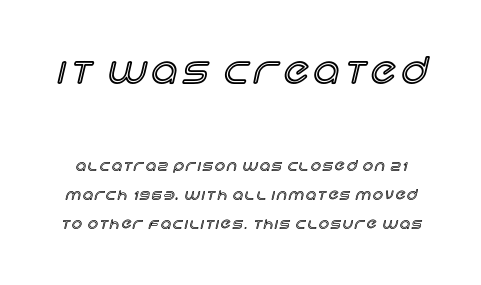
The image shows 36 px text type; set loose line spacing (2.08x), not underlined; the first (top) block is 2.57x larger; a large x-height.
